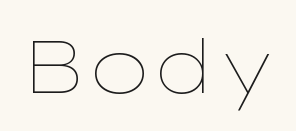
The image shows 74 px thin, wide type, upright; set normal letter spacing, not underlined; low stroke contrast and a medium x-height.
